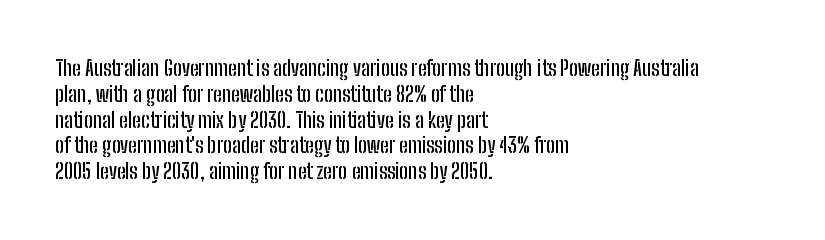
Q: Is the text italic (slanted)? A: No, it is upright.
Q: Is the text underlined? A: No.
Q: How is the paragraph aligned? A: Left-aligned.
Q: Is the spacing between letters normal or unusually wide? A: Normal.
